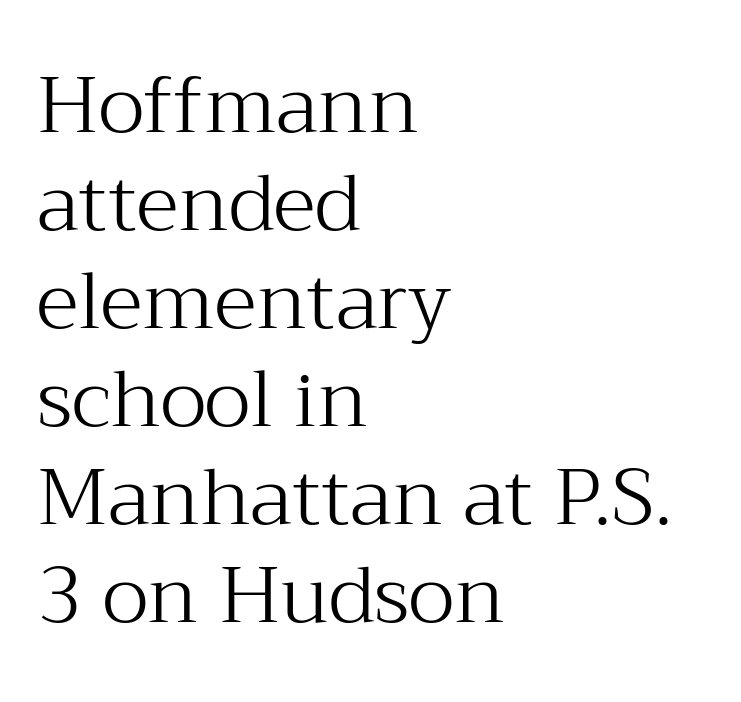
Q: Is the text bold? A: No.
Q: Is the text italic (slanted)? A: No, it is upright.
Q: Is the typeface a serif or a sans-serif typeface? A: Serif.
Q: Is the text underlined? A: No.
Q: How is the paragraph aligned? A: Left-aligned.
Q: Is the spacing between letters normal or unusually wide? A: Normal.
Q: Width (condensed, normal, or wide)? A: Normal.
Q: Stroke contrast? A: Medium.
Q: x-height? A: Medium.
Q: Monospaced? A: No.
